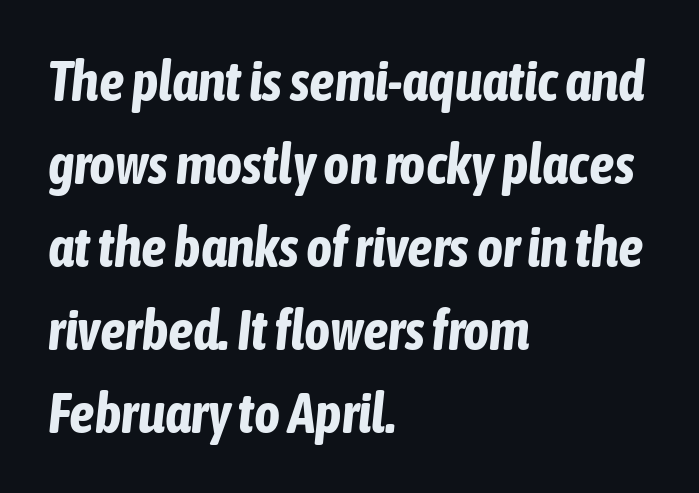
The typography opts for an oblique posture over an upright one. Has an underline been added? It has not. Heavy-handed strokes throughout: this text is bold. The paragraph shown leans on its left margin. The lines sit at an ordinary, default distance from one another. Spacing verdict: proportional, widths tailored to each character.
